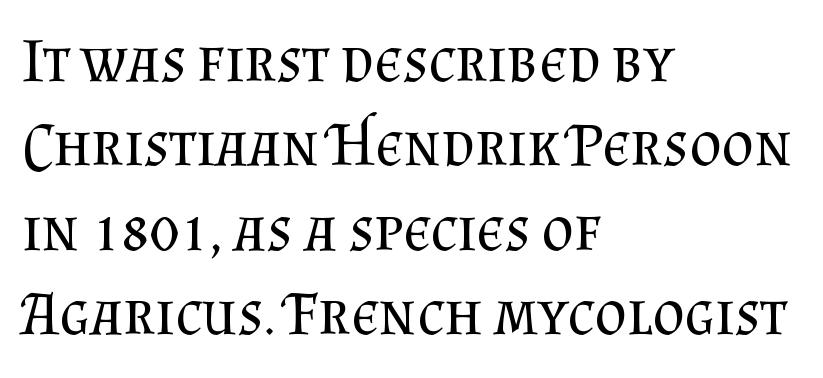
The image shows 62 px regular-weight serif type, upright; set left-aligned, normal line spacing (1.36x), normal letter spacing, not underlined; medium stroke contrast and a small x-height.
